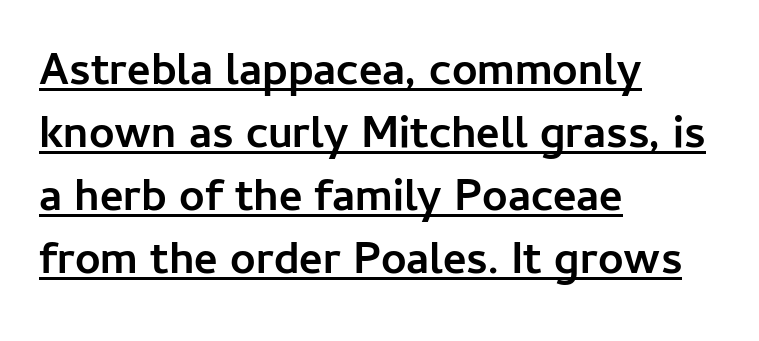
{"serif": "no", "italic": "no", "bold": "yes", "weight": "semibold", "width": "normal", "stroke_contrast": "low", "x_height": "medium", "monospaced": "no", "underline": "yes", "align": "left", "line_spacing": "normal", "line_spacing_ratio": 1.4, "letter_spacing": "normal", "letter_spacing_em": 0.0, "glyph_px": 45}
